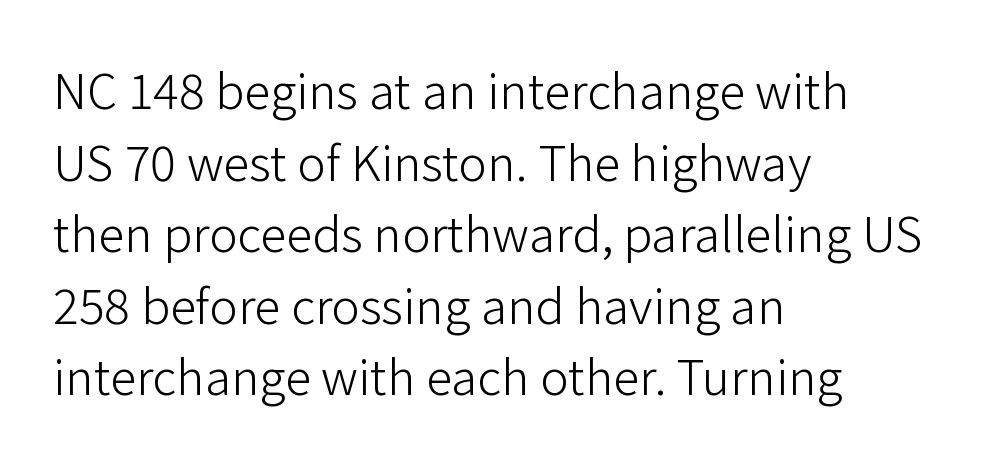
Q: Is the text bold? A: No.
Q: Is the text italic (slanted)? A: No, it is upright.
Q: Is the typeface a serif or a sans-serif typeface? A: Sans-serif.
Q: Is the text underlined? A: No.
Q: How is the paragraph aligned? A: Left-aligned.
Q: Is the spacing between letters normal or unusually wide? A: Normal.
Q: Is the spacing between lines tight, normal or loose? A: Normal.
Q: Width (condensed, normal, or wide)? A: Normal.
Q: Stroke contrast? A: Low.
Q: x-height? A: Medium.
Q: Monospaced? A: No.
